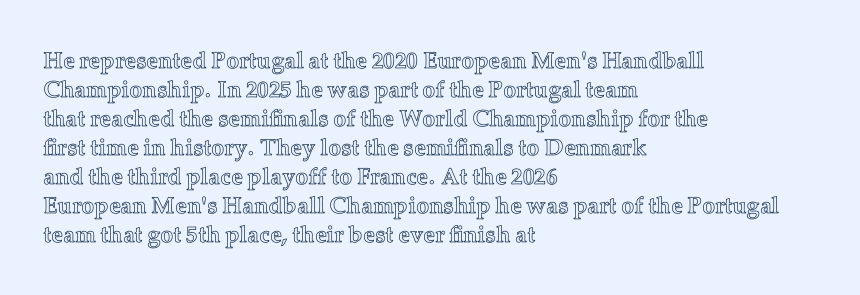
Posture: straight, roman, zero tilt. The passage shown is not underscored anywhere. The rendering anchors every line to the left-hand side. The gaps between neighbouring characters are ordinary and unremarkable.
